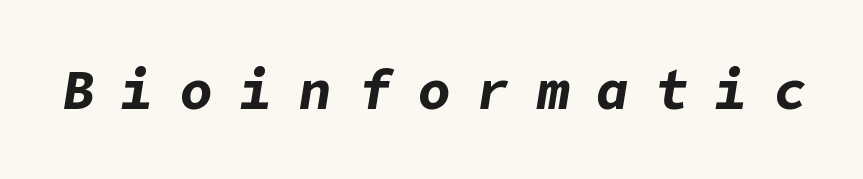
The image shows 55 px bold type, italic (leaning right); set unusually wide letter spacing (+0.48 em), not underlined; low stroke contrast and a medium x-height.
